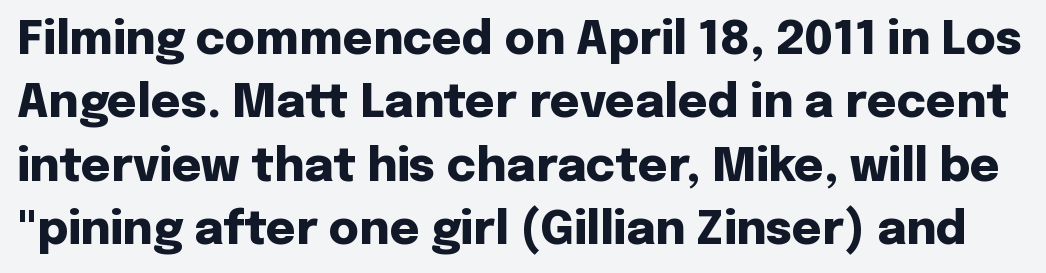
The font is running at its bold setting. This sample uses a sans-serif face. This rendering features lettering with no underline. Upright lettering throughout. Regular leading.
